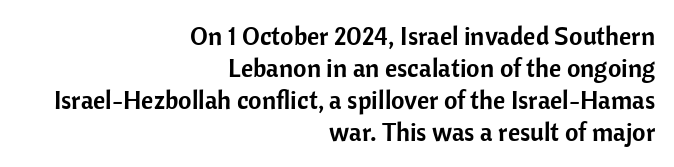
This is the regular roman posture of the typeface. Between one letter and the next there's only the usual sliver of space. Right-aligned paragraph, ragged on the left. Clear beneath every line of the passage.
